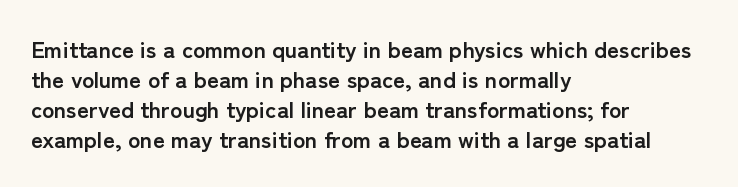
Does extra space separate the letters? No, they use regular spacing. The passage is arranged the way most books set body copy — flush left. Successive baselines arrive at the customary interval. Posture: upright roman. Is the type bold? Yes — the strokes are clearly thick and heavy.
